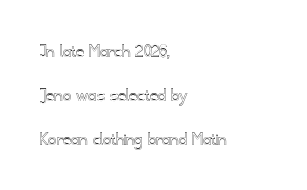
{"italic": "no", "underline": "no", "align": "left", "line_spacing": "loose", "line_spacing_ratio": 2.19, "letter_spacing": "normal", "letter_spacing_em": 0.0, "glyph_px": 20}
